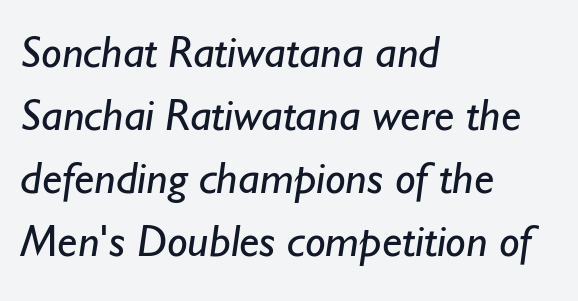
Q: Is the text bold? A: No.
Q: Is the typeface a serif or a sans-serif typeface? A: Sans-serif.
Q: Is the text underlined? A: No.
Q: How is the paragraph aligned? A: Left-aligned.
Q: Is the spacing between letters normal or unusually wide? A: Normal.
Q: Is the spacing between lines tight, normal or loose? A: Normal.
Q: Width (condensed, normal, or wide)? A: Normal.
Q: Stroke contrast? A: Low.
Q: x-height? A: Small.
Q: Monospaced? A: No.
